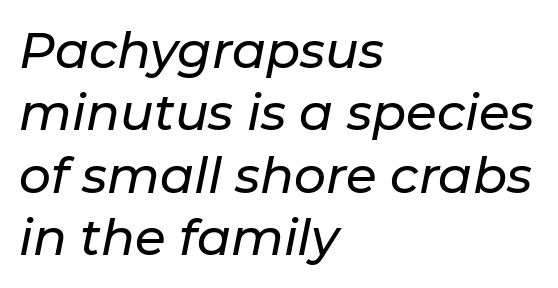
These lines keep a tight, regular rhythm from letter to letter. Horizontal alignment here is leftward, the default for most running prose. Would a proofreader flag this as italicized? Yes. Line spacing here is normal. The string is rendered with underlining switched off. These lines are rendered in a variable-pitch font.
